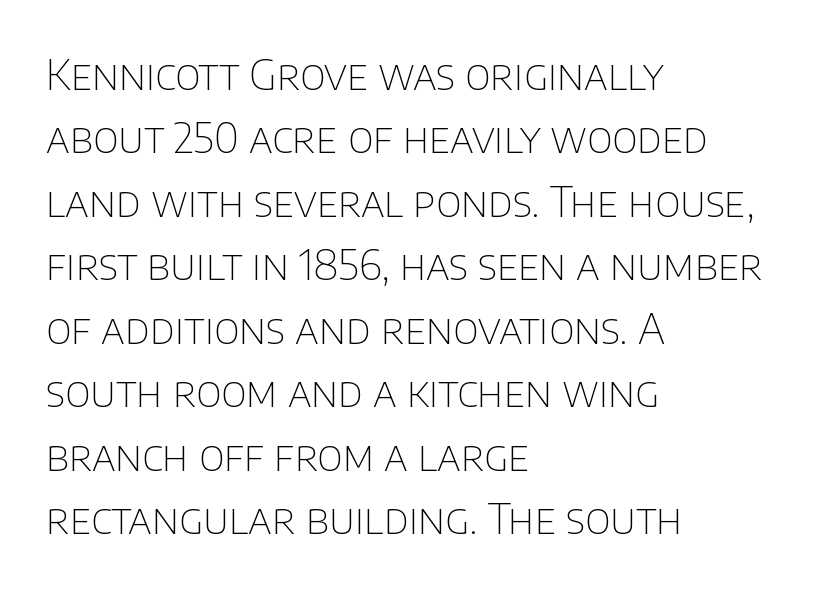
Q: Is the text bold? A: No.
Q: Is the text italic (slanted)? A: No, it is upright.
Q: Is the typeface a serif or a sans-serif typeface? A: Sans-serif.
Q: Is the text underlined? A: No.
Q: How is the paragraph aligned? A: Left-aligned.
Q: Is the spacing between letters normal or unusually wide? A: Normal.
Q: Is the spacing between lines tight, normal or loose? A: Normal.
Q: Width (condensed, normal, or wide)? A: Normal.
Q: Stroke contrast? A: Low.
Q: x-height? A: Large.
Q: Monospaced? A: No.
